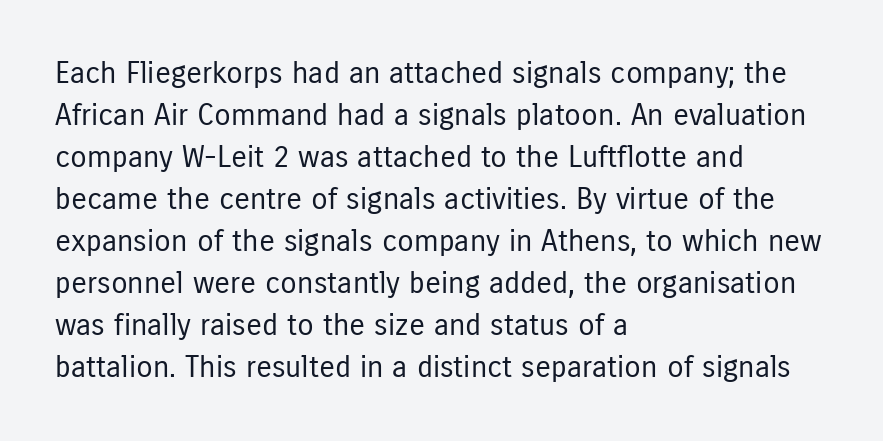
There is no visible air inserted between adjacent glyphs. Vertical spacing — default. Unlike a traditional serif, this face leaves its strokes unadorned. On a weight scale, this lands at 450 or below. In terms of posture, this sample is upright.
